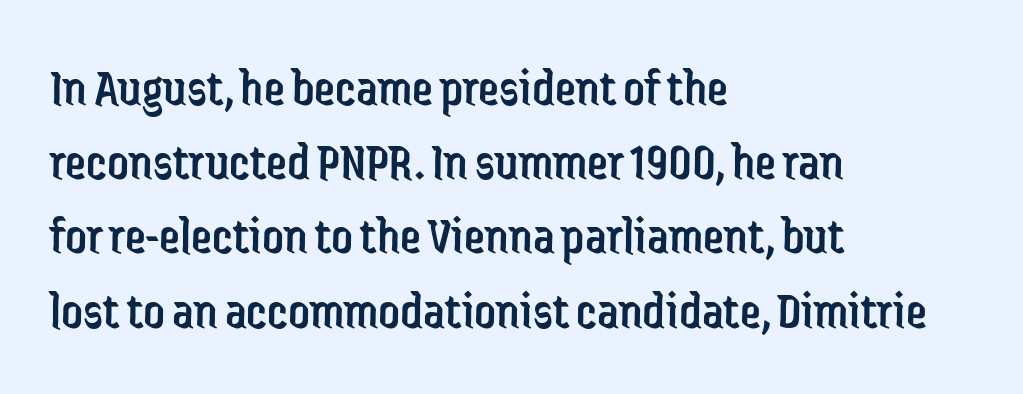
The image shows 53 px regular-weight, condensed sans-serif type, upright; set left-aligned, normal line spacing (1.4x), normal letter spacing, not underlined; low stroke contrast and a medium x-height.
